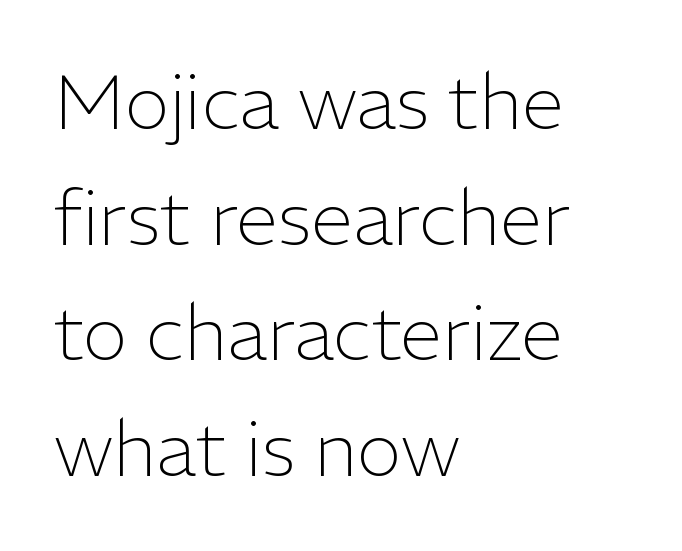
The image shows 76 px light sans-serif type, upright; set left-aligned, normal line spacing (1.52x), normal letter spacing, not underlined; low stroke contrast and a medium x-height.
